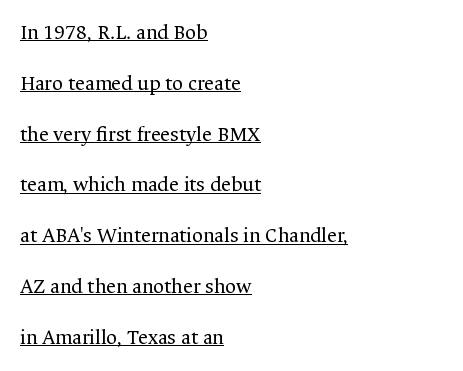
This rendering leaves character spacing at its baseline value. The setting favours the left margin, as ordinary paragraphs usually do. Airy leading. The typography opts for an upright posture over an oblique one.
